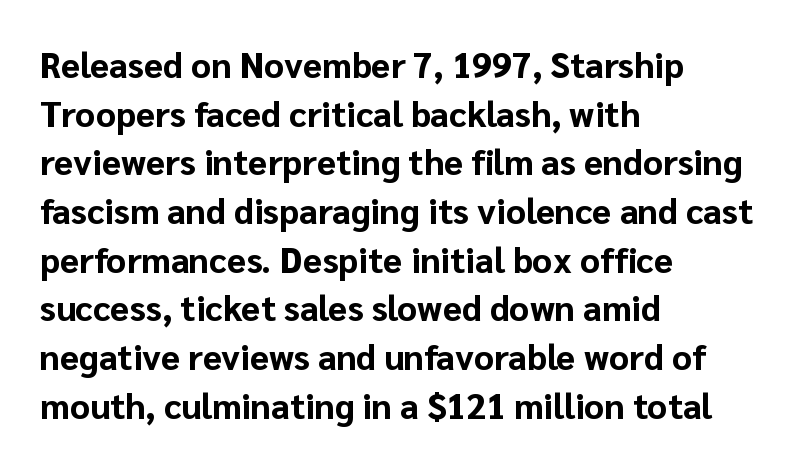
Q: Is the text bold? A: Yes.
Q: Is the text italic (slanted)? A: No, it is upright.
Q: Is the typeface a serif or a sans-serif typeface? A: Sans-serif.
Q: Is the text underlined? A: No.
Q: How is the paragraph aligned? A: Left-aligned.
Q: Is the spacing between letters normal or unusually wide? A: Normal.
Q: Is the spacing between lines tight, normal or loose? A: Normal.
Q: Width (condensed, normal, or wide)? A: Normal.
Q: Stroke contrast? A: Low.
Q: x-height? A: Medium.
Q: Monospaced? A: No.
